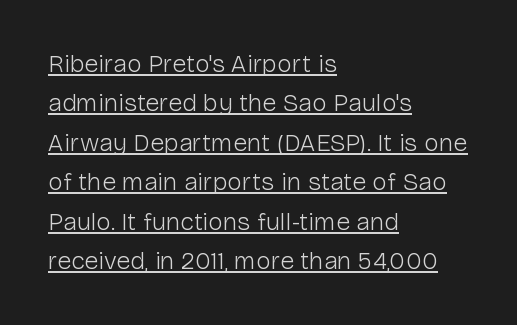
The image shows 25 px text type, upright; set left-aligned, normal line spacing (1.58x), normal letter spacing, underlined.
